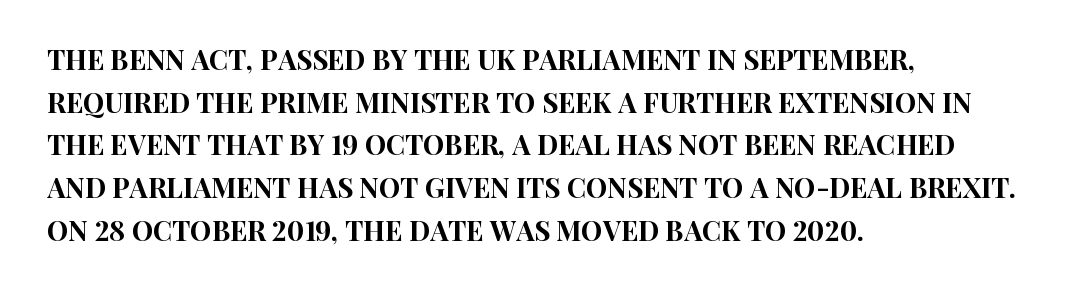
The words here are not underlined. Upright lettering throughout. This rendering leaves character spacing at its baseline value. These lines stack with their left ends in a neat column. Vertical spacing — default.
